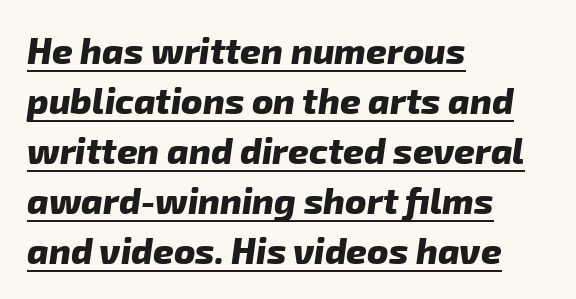
{"serif": "no", "bold": "yes", "weight": "heavy", "width": "normal", "stroke_contrast": "low", "x_height": "medium", "monospaced": "no", "underline": "yes", "align": "left", "line_spacing": "normal", "line_spacing_ratio": 1.39, "letter_spacing": "normal", "letter_spacing_em": 0.0, "glyph_px": 36}
